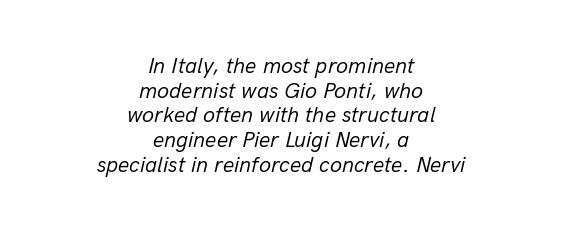
Q: Is the text bold? A: No.
Q: Is the text italic (slanted)? A: Yes, it leans right by about 13 degrees.
Q: Is the text underlined? A: No.
Q: How is the paragraph aligned? A: Centered.
Q: Is the spacing between letters normal or unusually wide? A: Normal.
Q: Is the spacing between lines tight, normal or loose? A: Tight.
